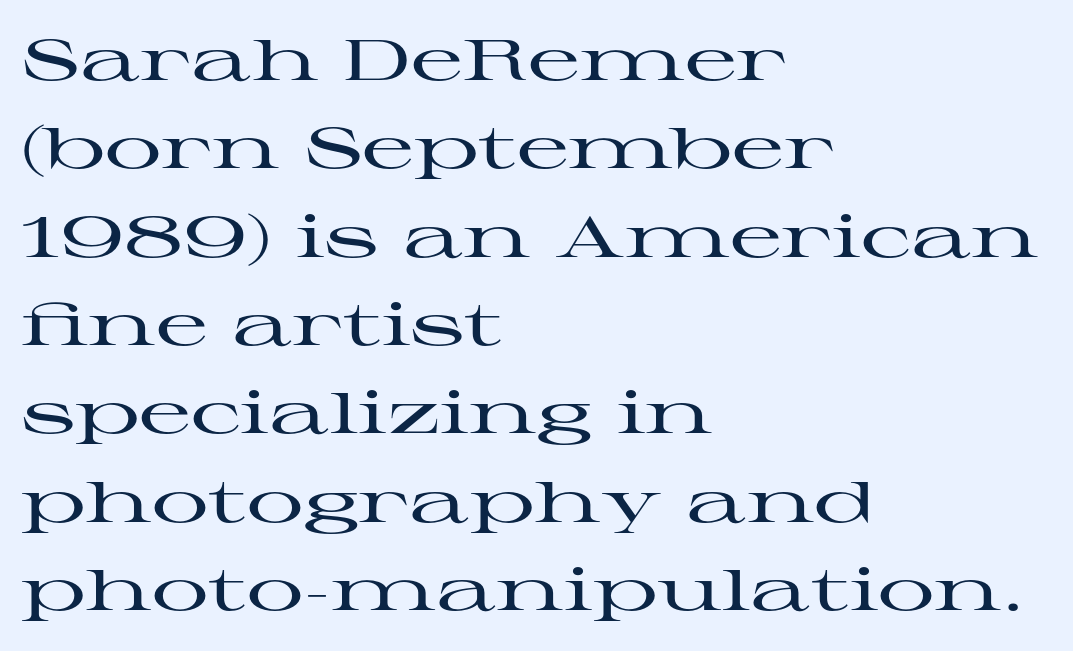
The image shows 57 px wide serif type, upright; set left-aligned, normal line spacing (1.55x), normal letter spacing, not underlined; high stroke contrast and a medium x-height.
